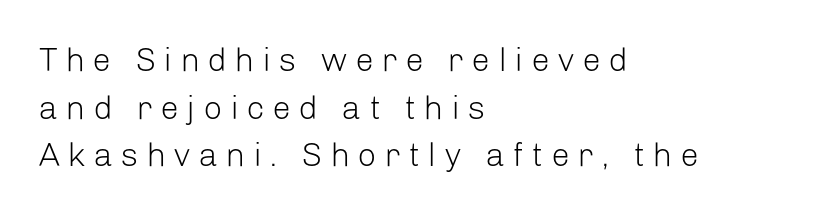
The image shows 33 px light sans-serif type, upright; set left-aligned, normal line spacing (1.44x), unusually wide letter spacing (+0.24 em), not underlined; low stroke contrast and a medium x-height.
